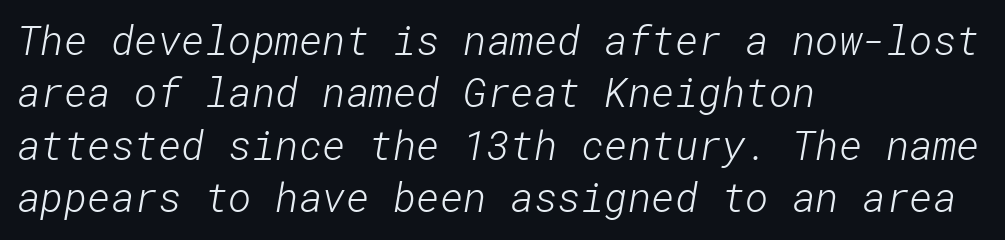
Q: Is the text bold? A: No.
Q: Is the typeface a serif or a sans-serif typeface? A: Sans-serif.
Q: Is the text underlined? A: No.
Q: How is the paragraph aligned? A: Left-aligned.
Q: Is the spacing between letters normal or unusually wide? A: Normal.
Q: Is the spacing between lines tight, normal or loose? A: Normal.
Q: Width (condensed, normal, or wide)? A: Normal.
Q: Stroke contrast? A: Low.
Q: x-height? A: Medium.
